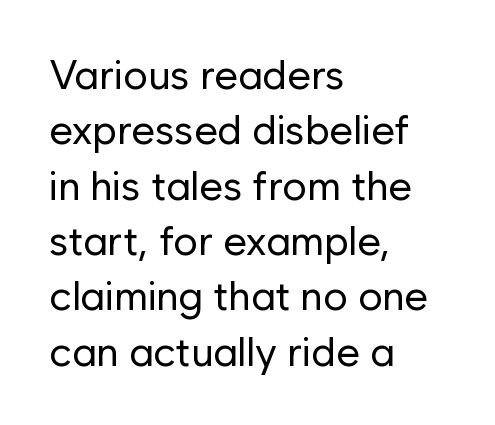
Q: Is the text bold? A: No.
Q: Is the text italic (slanted)? A: No, it is upright.
Q: Is the typeface a serif or a sans-serif typeface? A: Sans-serif.
Q: Is the text underlined? A: No.
Q: How is the paragraph aligned? A: Left-aligned.
Q: Is the spacing between letters normal or unusually wide? A: Normal.
Q: Is the spacing between lines tight, normal or loose? A: Normal.
Q: Width (condensed, normal, or wide)? A: Normal.
Q: Stroke contrast? A: Low.
Q: x-height? A: Medium.
Q: Monospaced? A: No.
